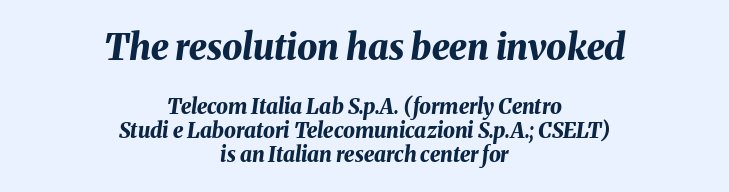
In terms of posture, this sample is oblique. The face used here has the dense, thick strokes of a bold. Do the characters align in a grid? No, the font is proportional. The paragraph shown floats in the horizontal middle. The upper block of text is set noticeably larger than the block beneath it. Closely set lines give the paragraph a compact silhouette.
